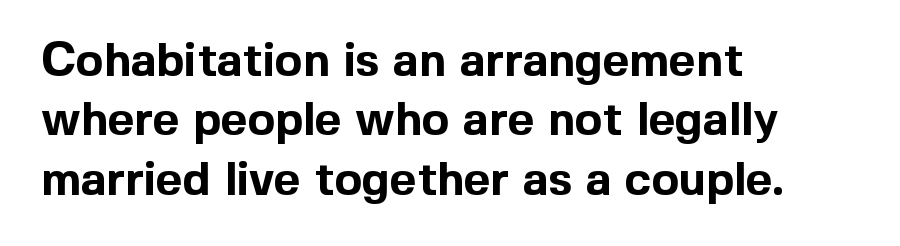
{"serif": "no", "italic": "no", "bold": "yes", "weight": "bold", "width": "normal", "x_height": "medium", "monospaced": "no", "underline": "no", "align": "left", "line_spacing": "normal", "line_spacing_ratio": 1.29, "letter_spacing": "normal", "letter_spacing_em": 0.0, "glyph_px": 46}
